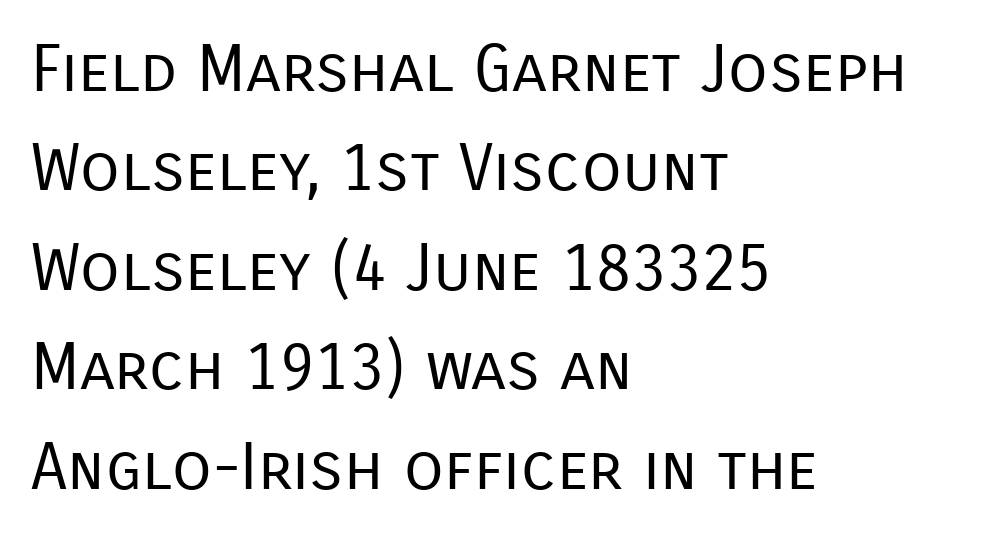
The cut favours lightness, reaching ordinary text weight at its darkest. These lines are set flush left with a ragged right edge. The typeface chosen for these lines omits serifs. The type is set solid horizontally, with unmodified tracking.
